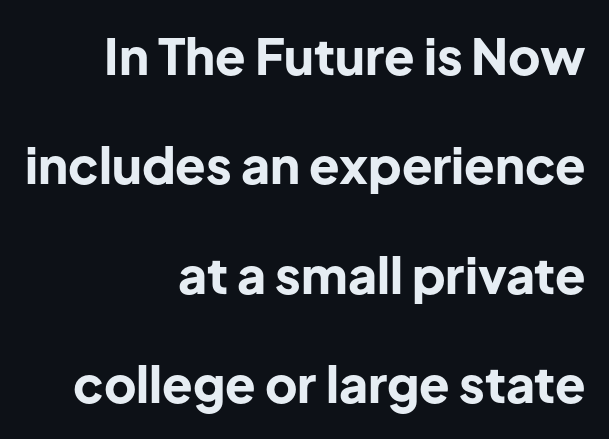
{"serif": "no", "italic": "no", "bold": "yes", "weight": "bold", "width": "normal", "stroke_contrast": "low", "x_height": "medium", "monospaced": "no", "underline": "no", "align": "right", "line_spacing": "loose", "line_spacing_ratio": 2.19, "letter_spacing": "normal", "letter_spacing_em": 0.0, "glyph_px": 50}
